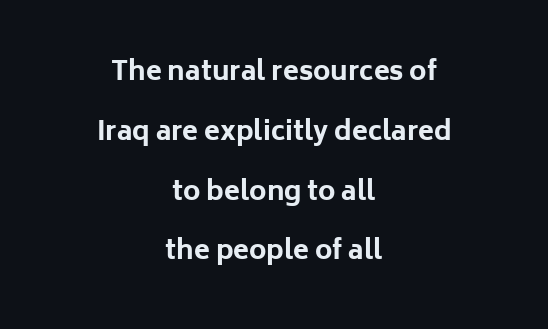
{"italic": "no", "bold": "yes", "underline": "no", "align": "center", "line_spacing": "loose", "line_spacing_ratio": 2.3, "letter_spacing": "normal", "letter_spacing_em": 0.0, "glyph_px": 26}
